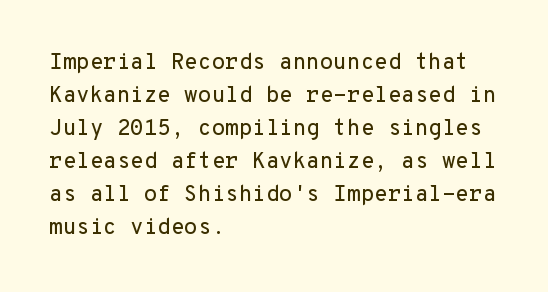
Q: Is the text italic (slanted)? A: No, it is upright.
Q: Is the text underlined? A: No.
Q: How is the paragraph aligned? A: Left-aligned.
Q: Is the spacing between letters normal or unusually wide? A: Normal.
Q: Is the spacing between lines tight, normal or loose? A: Normal.
